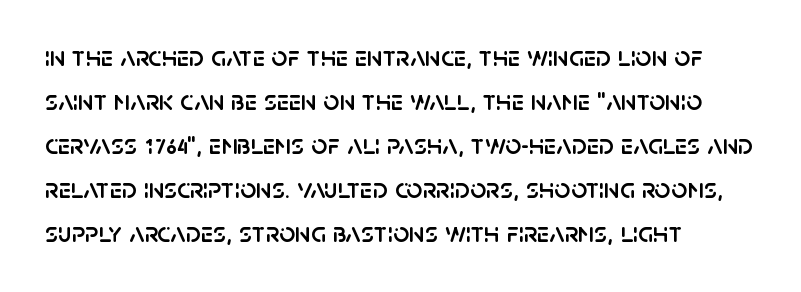
Q: Is the text italic (slanted)? A: No, it is upright.
Q: Is the typeface a serif or a sans-serif typeface? A: Sans-serif.
Q: Is the text underlined? A: No.
Q: How is the paragraph aligned? A: Left-aligned.
Q: Is the spacing between letters normal or unusually wide? A: Normal.
Q: Is the spacing between lines tight, normal or loose? A: Normal.
Q: Width (condensed, normal, or wide)? A: Normal.
Q: Stroke contrast? A: Low.
Q: x-height? A: Large.
Q: Monospaced? A: No.
